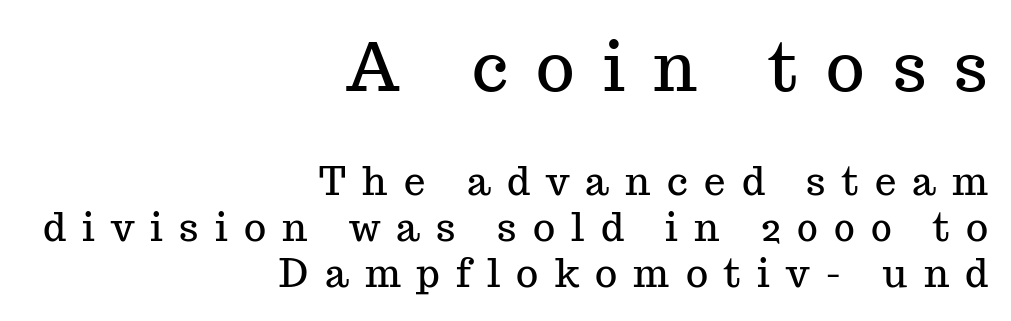
{"serif": "yes", "italic": "no", "width": "normal", "stroke_contrast": "medium", "x_height": "medium", "monospaced": "no", "underline": "no", "align": "right", "line_spacing_ratio": 1.21, "letter_spacing": "wide", "letter_spacing_em": 0.43, "larger_block": "first", "size_ratio": 1.74, "glyph_px": 66}
